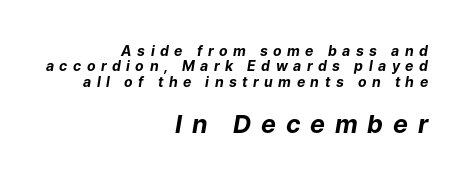
Note: smaller setting up top, larger setting below. Whoever set this chose condensed vertical rhythm over breathing room. Short and long lines alike share a common ending point at right. Type without underlining. Does extra space separate the letters? Yes, quite a lot of it.
